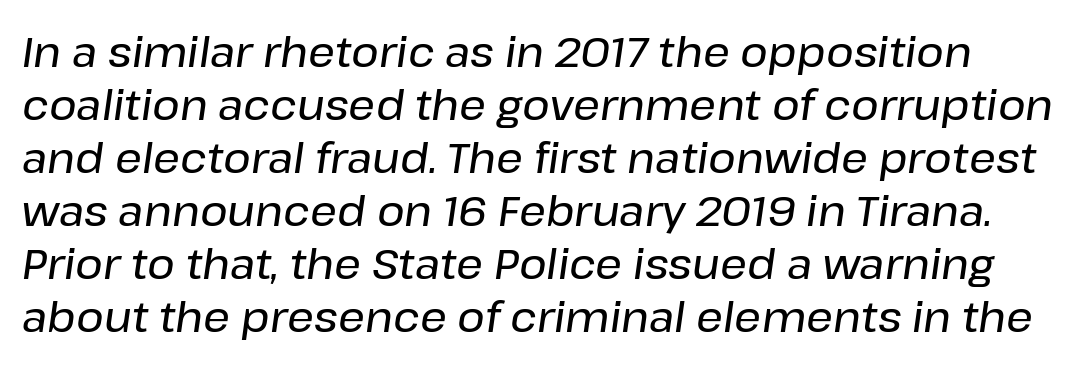
{"italic": "yes", "lean": "right", "slant_degrees": 8, "width": "normal", "stroke_contrast": "low", "x_height": "medium", "monospaced": "no", "underline": "no", "line_spacing": "normal", "line_spacing_ratio": 1.26, "letter_spacing": "normal", "letter_spacing_em": 0.0, "glyph_px": 42}
